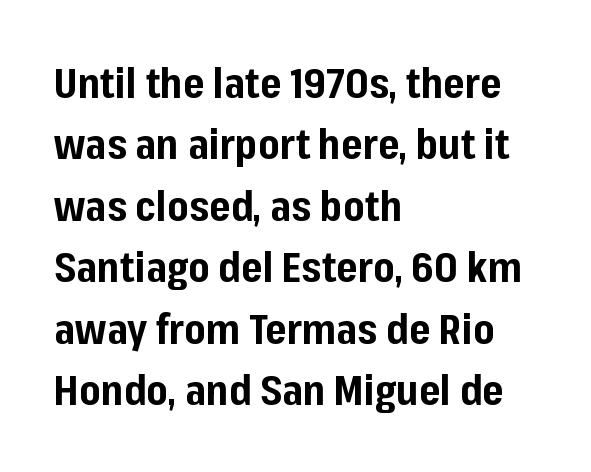
Quick note: interline space is typical. The typeface chosen for these lines omits serifs. The face used here is proportionally spaced, like ordinary book or web type. As a designer I'd log this as weight 700, bold. The words here are not underlined.
